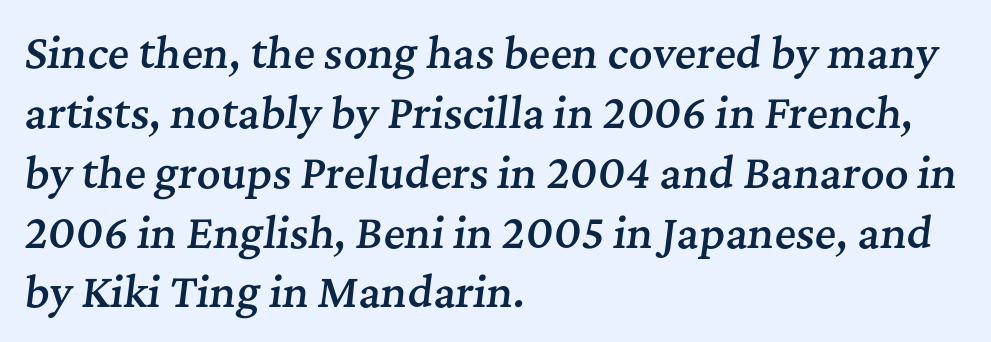
Has an underline been added? It has not. The glyphs have the mass of a demibold cut, below bold. A serif font was chosen for this passage. If you measured baseline to baseline, you'd find a middling distance.
